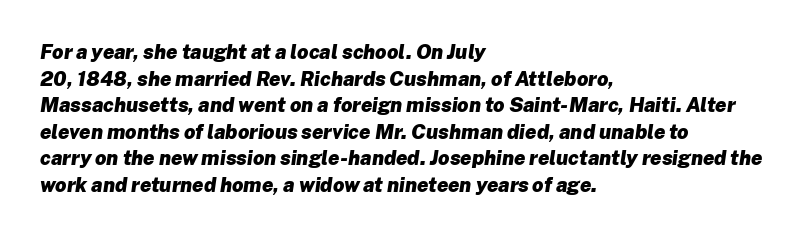
{"italic": "yes", "lean": "right", "slant_degrees": 8, "bold": "yes", "underline": "no", "align": "left", "line_spacing": "normal", "line_spacing_ratio": 1.33, "letter_spacing": "normal", "letter_spacing_em": 0.0, "glyph_px": 20}
